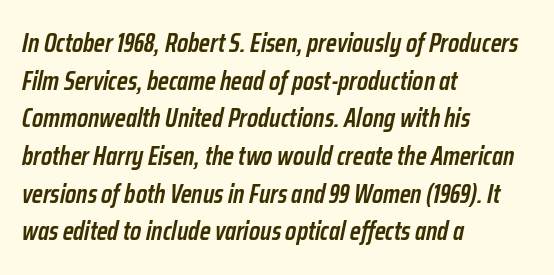
Q: Is the text bold? A: Semi-bold.
Q: Is the text italic (slanted)? A: Yes, it leans right by about 12 degrees.
Q: Is the text underlined? A: No.
Q: How is the paragraph aligned? A: Left-aligned.
Q: Is the spacing between letters normal or unusually wide? A: Normal.
Q: Is the spacing between lines tight, normal or loose? A: Normal.
